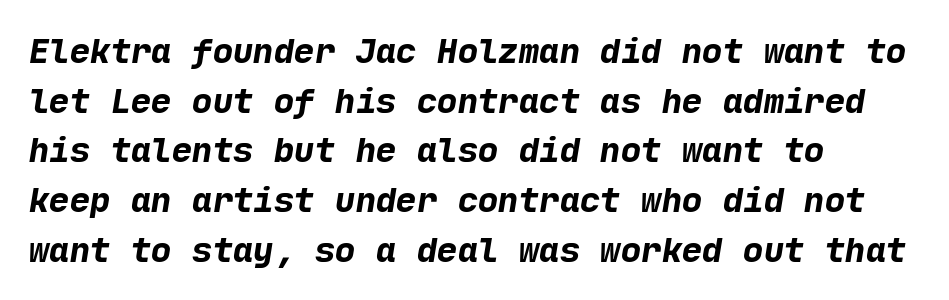
The words here are not underlined. Set as a true bold cut, around the 700 mark. The font family rendered here belongs to the sans-serif group. The passage shown has conventional tracking throughout. Successive baselines arrive at the customary interval.
